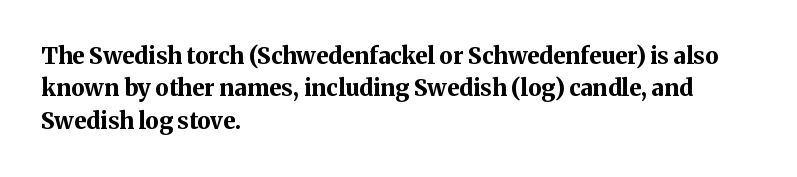
Q: Is the text bold? A: Yes.
Q: Is the text italic (slanted)? A: No, it is upright.
Q: Is the text underlined? A: No.
Q: How is the paragraph aligned? A: Left-aligned.
Q: Is the spacing between letters normal or unusually wide? A: Normal.
Q: Is the spacing between lines tight, normal or loose? A: Normal.
